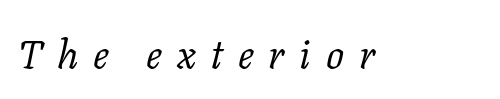
{"serif": "yes", "italic": "yes", "lean": "right", "slant_degrees": 11, "bold": "no", "weight": "regular", "width": "normal", "stroke_contrast": "low", "x_height": "medium", "monospaced": "no", "underline": "no", "letter_spacing": "wide", "letter_spacing_em": 0.37, "glyph_px": 40}
